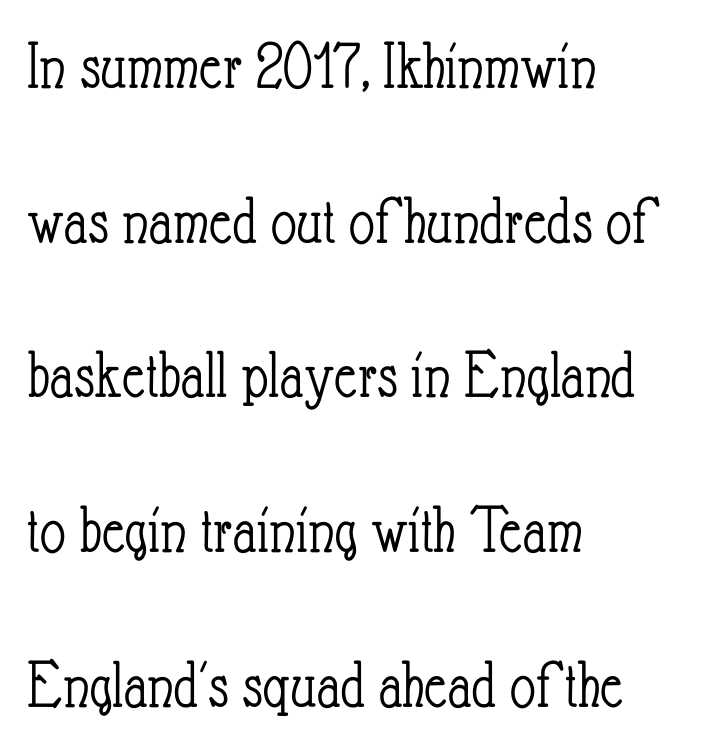
The image shows 70 px light, condensed type, upright; set left-aligned, loose line spacing (2.21x), normal letter spacing, not underlined; low stroke contrast and a small x-height.
